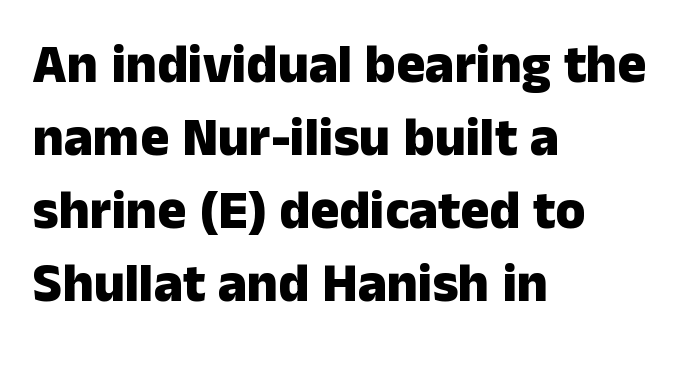
The image shows 54 px heavy sans-serif type, upright; set left-aligned, normal line spacing (1.35x), normal letter spacing, not underlined; low stroke contrast and a medium x-height.
